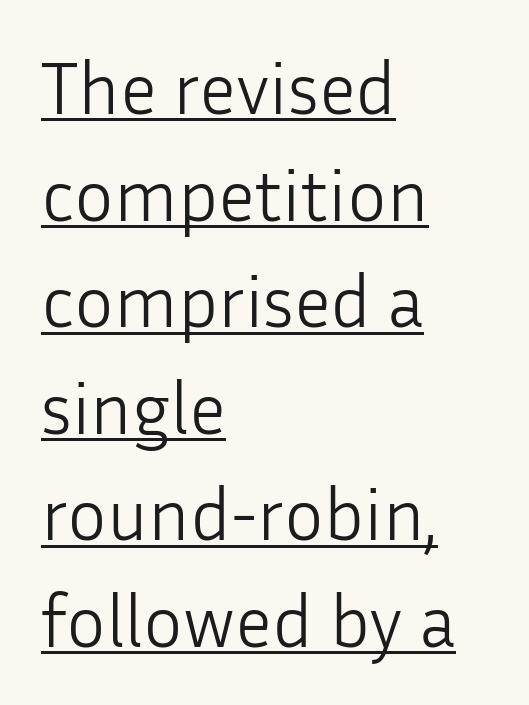
{"serif": "no", "italic": "no", "bold": "no", "weight": "light", "width": "normal", "stroke_contrast": "low", "x_height": "medium", "monospaced": "no", "underline": "yes", "align": "left", "line_spacing": "normal", "line_spacing_ratio": 1.44, "letter_spacing": "normal", "letter_spacing_em": 0.0, "glyph_px": 74}
